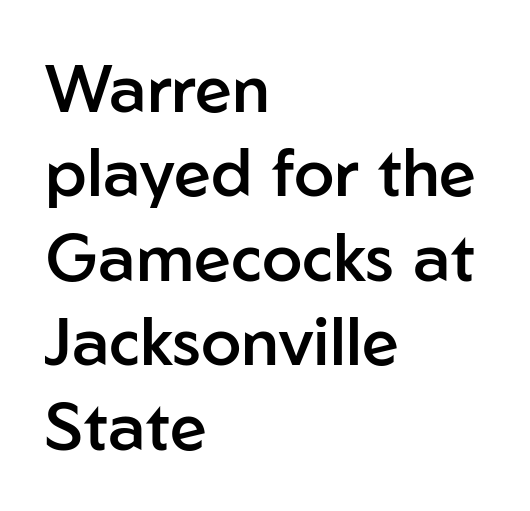
The image shows 66 px semibold sans-serif type, upright; set left-aligned, normal line spacing (1.28x), normal letter spacing, not underlined; low stroke contrast and a medium x-height.
